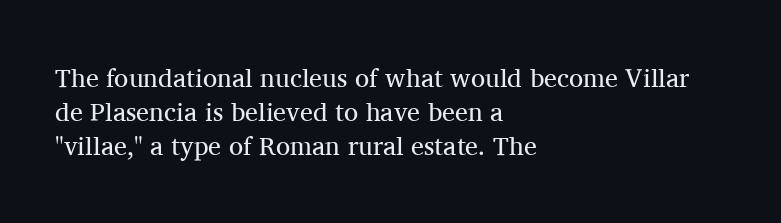
The image shows 26 px text type, upright; set left-aligned, normal line spacing (1.31x), normal letter spacing, not underlined.
